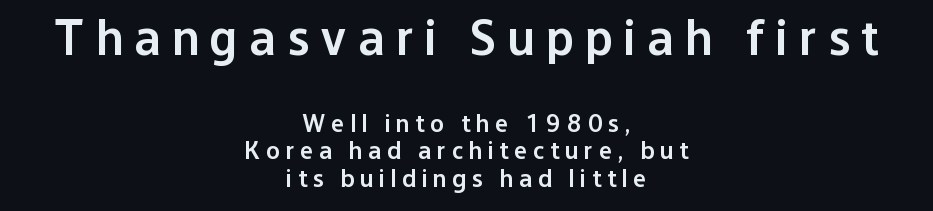
Q: Is the text bold? A: Semi-bold.
Q: Is the text italic (slanted)? A: No, it is upright.
Q: Is the typeface a serif or a sans-serif typeface? A: Sans-serif.
Q: Is the text underlined? A: No.
Q: How is the paragraph aligned? A: Centered.
Q: Is the spacing between letters normal or unusually wide? A: Unusually wide.
Q: Is the spacing between lines tight, normal or loose? A: Tight.
Q: Which block of text is set in a larger size, the first (top) or the second (bottom)? A: The first (top) one.
Q: Width (condensed, normal, or wide)? A: Normal.
Q: Stroke contrast? A: Low.
Q: x-height? A: Medium.
Q: Monospaced? A: No.
